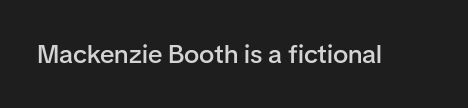
Ascenders rise straight up at ninety degrees. The typesetting leans somewhat heavy: a semibold. Observe the ordinary spacing: letters are neighbours, not strangers. Only glyphs here, with clear space below each row.
